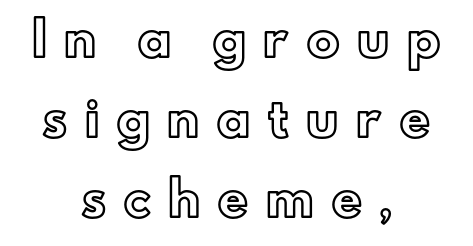
Q: Is the text italic (slanted)? A: No, it is upright.
Q: Is the text underlined? A: No.
Q: How is the paragraph aligned? A: Centered.
Q: Is the spacing between letters normal or unusually wide? A: Unusually wide.
Q: Is the spacing between lines tight, normal or loose? A: Normal.
Q: Width (condensed, normal, or wide)? A: Normal.
Q: x-height? A: Small.
Q: Monospaced? A: No.
